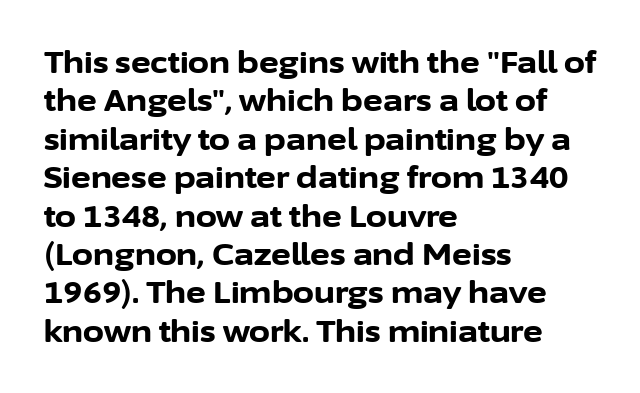
The image shows 30 px bold sans-serif type, upright; set left-aligned, normal line spacing (1.28x), normal letter spacing, not underlined; low stroke contrast and a medium x-height.
